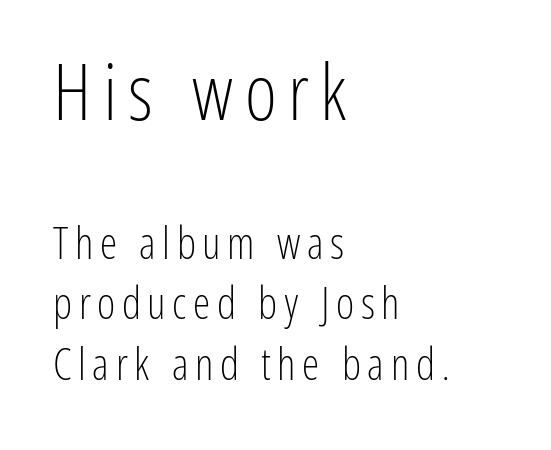
The image shows 77 px light, condensed sans-serif type, upright; set left-aligned, normal line spacing (1.37x), not underlined; the first (top) block is 1.75x larger; low stroke contrast and a medium x-height.
